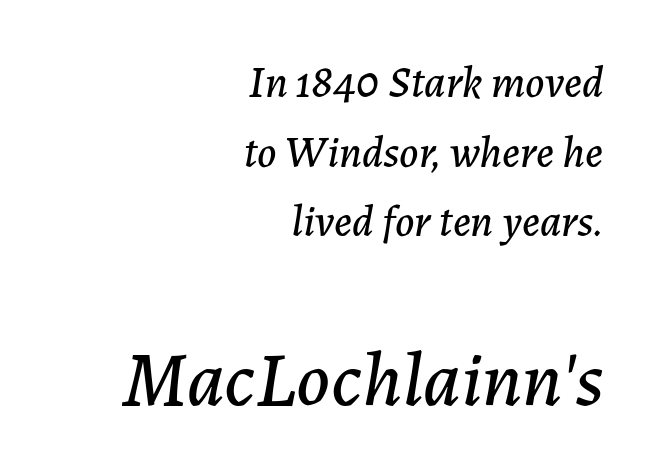
Q: Is the text italic (slanted)? A: Yes, it leans right by about 7 degrees.
Q: Is the text underlined? A: No.
Q: How is the paragraph aligned? A: Right-aligned.
Q: Is the spacing between letters normal or unusually wide? A: Normal.
Q: Is the spacing between lines tight, normal or loose? A: Normal.
Q: Which block of text is set in a larger size, the first (top) or the second (bottom)? A: The second (bottom) one.
Q: Width (condensed, normal, or wide)? A: Normal.
Q: Stroke contrast? A: Low.
Q: x-height? A: Medium.
Q: Monospaced? A: No.
